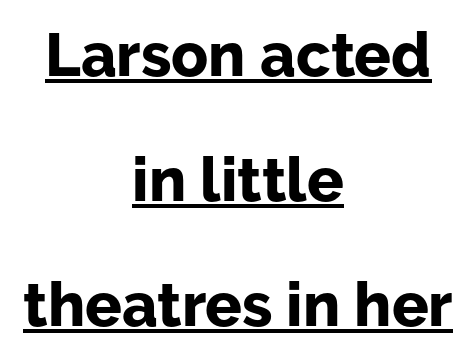
{"serif": "no", "italic": "no", "bold": "yes", "weight": "bold", "width": "normal", "stroke_contrast": "low", "x_height": "medium", "monospaced": "no", "underline": "yes", "align": "center", "line_spacing": "loose", "line_spacing_ratio": 2.05, "letter_spacing": "normal", "letter_spacing_em": 0.0, "glyph_px": 61}
